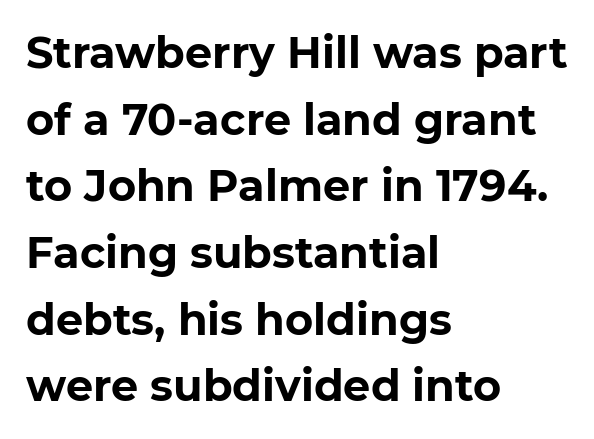
The image shows 43 px bold sans-serif type, upright; set left-aligned, normal line spacing (1.55x), normal letter spacing, not underlined; low stroke contrast and a medium x-height.
